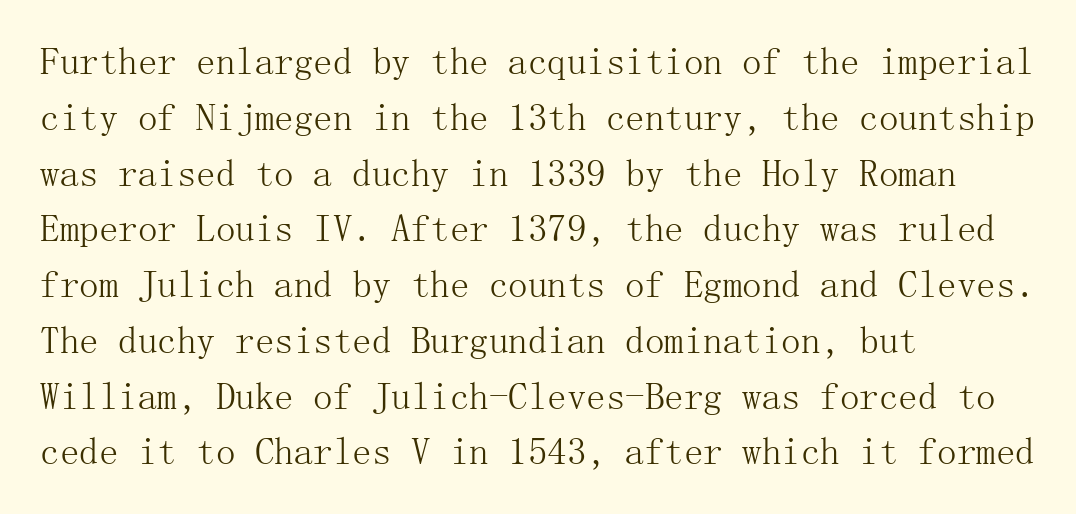
Is there much room between lines? A standard amount, neither cramped nor airy. Does the copy run flush right? No — it runs flush left. Glyph-to-glyph distance matches everyday printed text. No extra ink here — the face is not bold. This rendering features lettering with no underline. Nope, not italic — everything's standing straight.
